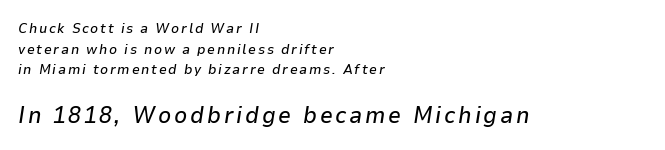
Decoration check: the copy has no underline. Does the bottom block carry the larger type? Yes, it does. Vertically, the passage feels balanced, rows spaced as you'd expect. The whole block is typeset with a tilt. The lines in this sample share a left origin and differ only in where they stop.
